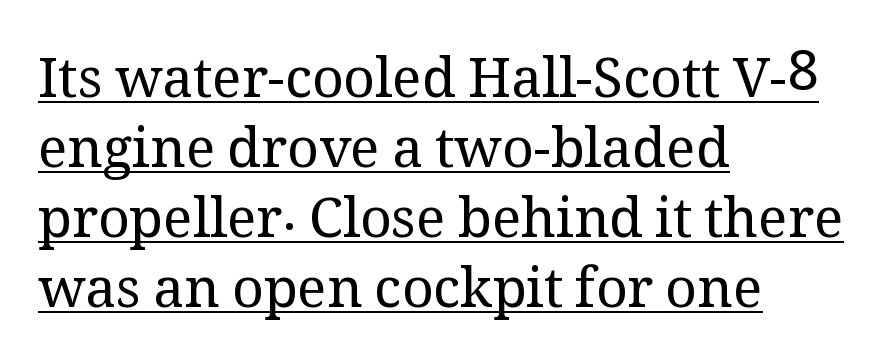
{"serif": "yes", "italic": "no", "bold": "no", "weight": "regular", "width": "normal", "stroke_contrast": "medium", "x_height": "medium", "monospaced": "no", "underline": "yes", "align": "left", "line_spacing": "normal", "line_spacing_ratio": 1.27, "letter_spacing": "normal", "letter_spacing_em": 0.0, "glyph_px": 55}
